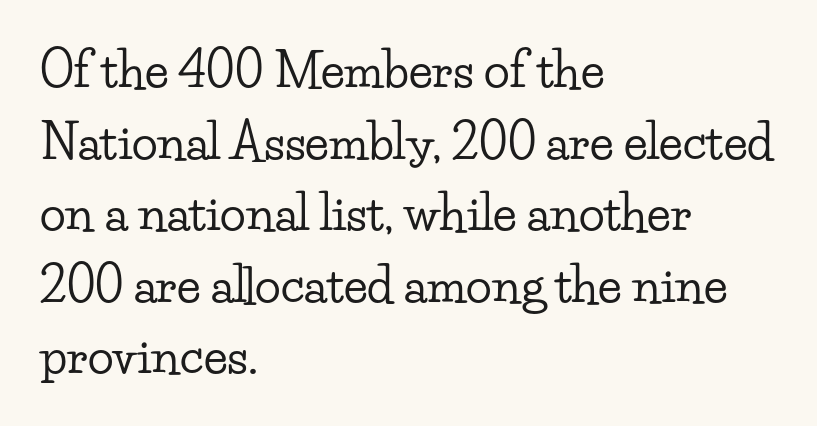
Q: Is the text italic (slanted)? A: No, it is upright.
Q: Is the typeface a serif or a sans-serif typeface? A: Serif.
Q: Is the text underlined? A: No.
Q: How is the paragraph aligned? A: Left-aligned.
Q: Is the spacing between letters normal or unusually wide? A: Normal.
Q: Is the spacing between lines tight, normal or loose? A: Normal.
Q: Width (condensed, normal, or wide)? A: Wide.
Q: Stroke contrast? A: Low.
Q: x-height? A: Small.
Q: Monospaced? A: No.
